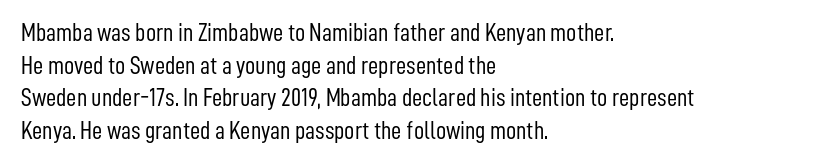
What's the leading like? Ordinary, nothing unusual. The passage shown has conventional tracking throughout. The typography opts for an upright posture over an oblique one. The passage is arranged the way most books set body copy — flush left.
